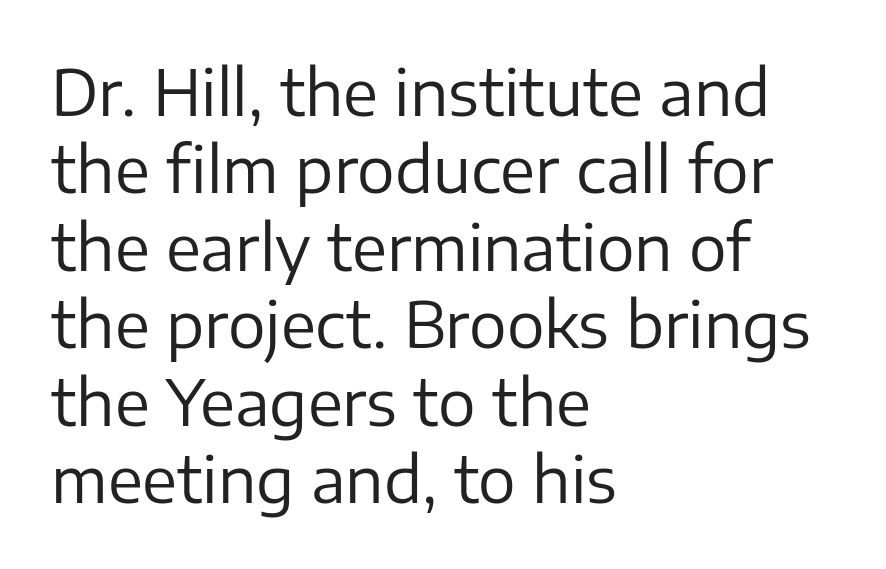
The image shows 63 px regular-weight sans-serif type, upright; set left-aligned, line spacing 1.23x, normal letter spacing, not underlined; low stroke contrast and a medium x-height.
